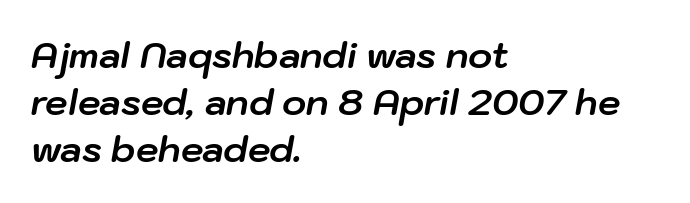
{"italic": "yes", "lean": "right", "slant_degrees": 10, "bold": "yes", "weight": "bold", "width": "normal", "stroke_contrast": "low", "x_height": "medium", "monospaced": "no", "underline": "no", "align": "left", "line_spacing": "normal", "line_spacing_ratio": 1.3, "letter_spacing": "normal", "letter_spacing_em": 0.0, "glyph_px": 36}
